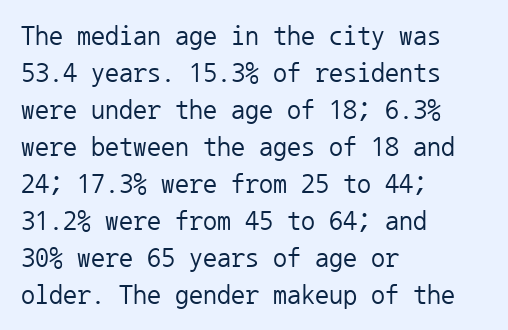
The image shows 28 px regular-weight sans-serif type, upright, monospaced; set left-aligned, normal line spacing (1.32x), normal letter spacing, not underlined; low stroke contrast and a medium x-height.
